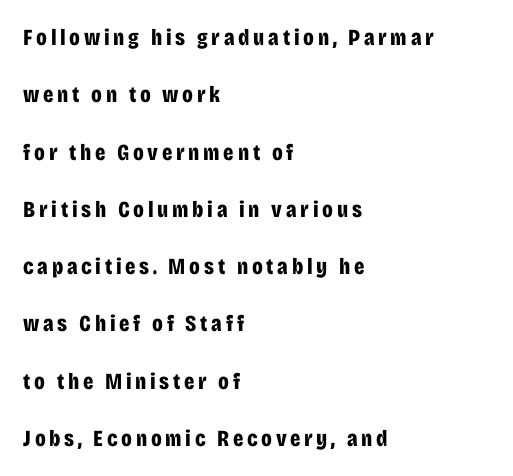
Q: Is the text bold? A: Yes.
Q: Is the text italic (slanted)? A: No, it is upright.
Q: Is the text underlined? A: No.
Q: How is the paragraph aligned? A: Left-aligned.
Q: Is the spacing between lines tight, normal or loose? A: Loose.
